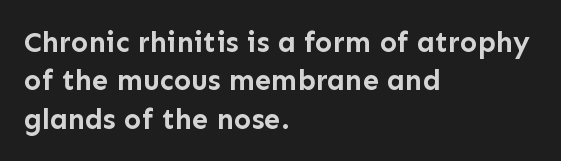
Q: Is the text bold? A: Yes.
Q: Is the text italic (slanted)? A: No, it is upright.
Q: Is the typeface a serif or a sans-serif typeface? A: Sans-serif.
Q: Is the text underlined? A: No.
Q: How is the paragraph aligned? A: Left-aligned.
Q: Is the spacing between letters normal or unusually wide? A: Normal.
Q: Is the spacing between lines tight, normal or loose? A: Normal.
Q: Width (condensed, normal, or wide)? A: Normal.
Q: Stroke contrast? A: Low.
Q: x-height? A: Medium.
Q: Monospaced? A: No.
